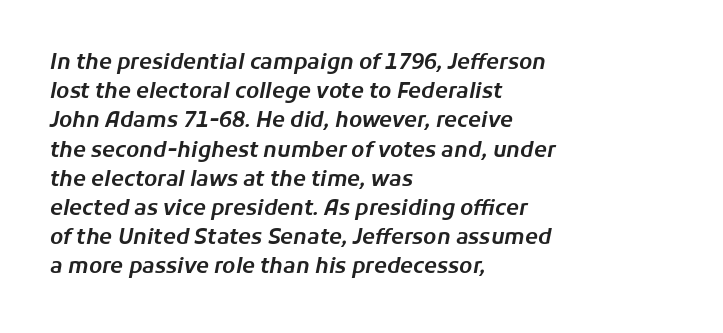
{"italic": "yes", "lean": "right", "slant_degrees": 11, "underline": "no", "align": "left", "line_spacing": "normal", "line_spacing_ratio": 1.39, "letter_spacing": "normal", "letter_spacing_em": 0.0, "glyph_px": 21}
